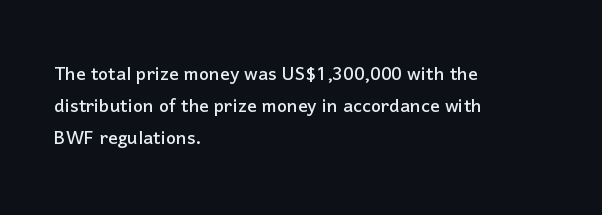
{"italic": "no", "underline": "no", "align": "left", "line_spacing": "normal", "line_spacing_ratio": 1.34, "letter_spacing": "normal", "letter_spacing_em": 0.0, "glyph_px": 24}
